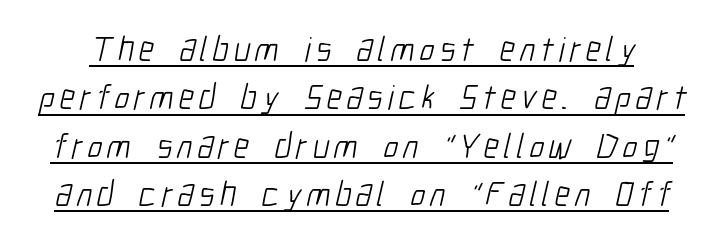
Q: Is the text bold? A: No.
Q: Is the typeface a serif or a sans-serif typeface? A: Sans-serif.
Q: Is the text underlined? A: Yes.
Q: Is the spacing between lines tight, normal or loose? A: Normal.
Q: Width (condensed, normal, or wide)? A: Condensed.
Q: Stroke contrast? A: Low.
Q: x-height? A: Medium.
Q: Monospaced? A: No.
